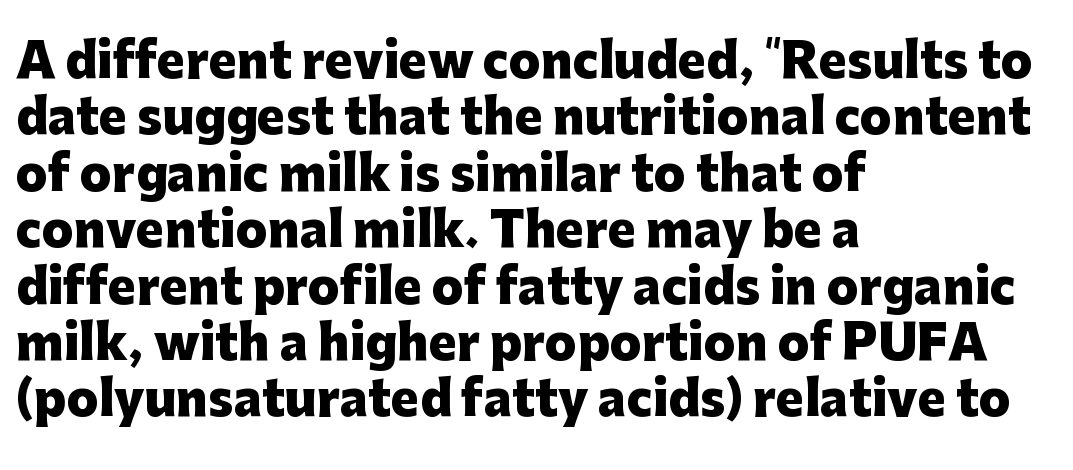
The image shows 47 px heavy sans-serif type, upright; set left-aligned, line spacing 1.2x, normal letter spacing, not underlined; low stroke contrast and a medium x-height.
